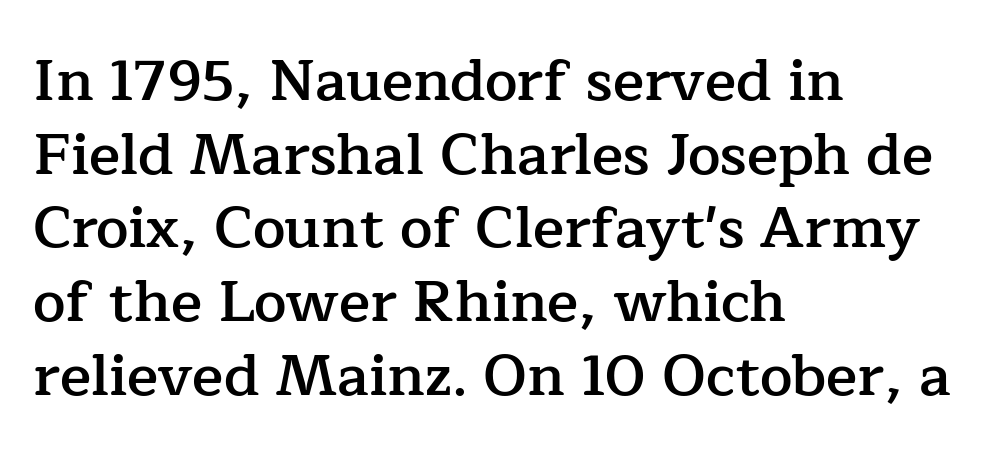
{"serif": "yes", "italic": "no", "bold": "semi", "weight": "semibold", "width": "normal", "stroke_contrast": "low", "x_height": "medium", "monospaced": "no", "underline": "no", "align": "left", "line_spacing": "normal", "line_spacing_ratio": 1.27, "letter_spacing": "normal", "letter_spacing_em": 0.0, "glyph_px": 58}
